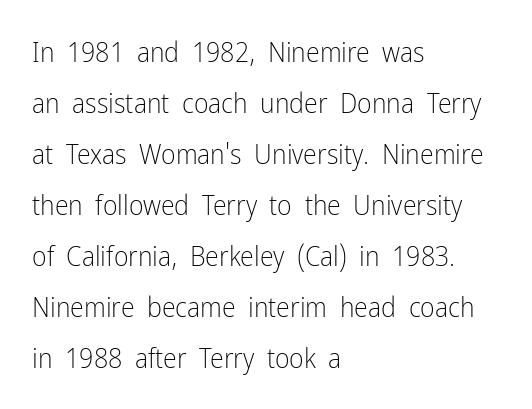
{"serif": "no", "italic": "no", "bold": "no", "weight": "light", "width": "condensed", "stroke_contrast": "low", "x_height": "medium", "monospaced": "no", "underline": "no", "align": "left", "line_spacing_ratio": 1.82, "letter_spacing": "normal", "letter_spacing_em": 0.0, "glyph_px": 28}
